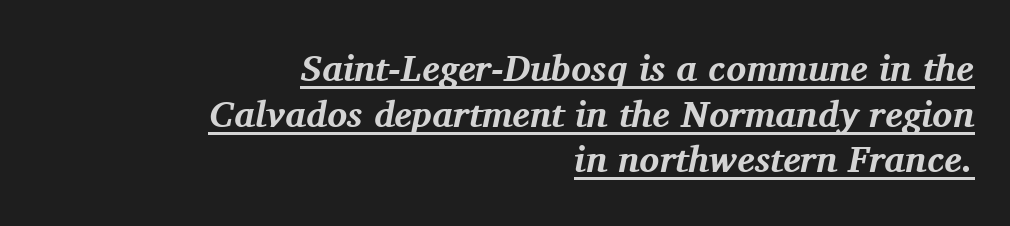
The image shows 37 px bold serif type, italic (leaning right); set right-aligned, line spacing 1.23x, normal letter spacing, underlined; medium stroke contrast and a medium x-height.
